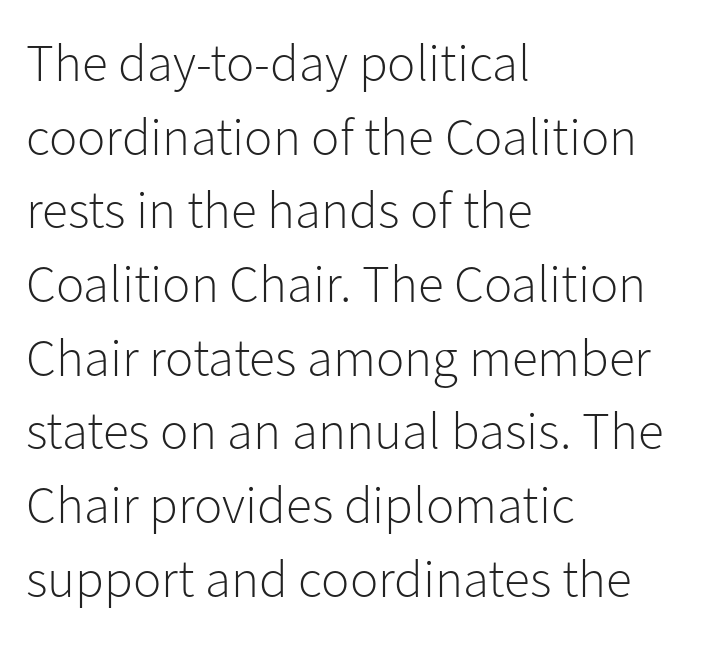
{"serif": "no", "italic": "no", "bold": "no", "weight": "light", "width": "normal", "stroke_contrast": "low", "x_height": "medium", "monospaced": "no", "underline": "no", "align": "left", "line_spacing": "normal", "line_spacing_ratio": 1.39, "letter_spacing": "normal", "letter_spacing_em": 0.0, "glyph_px": 53}
